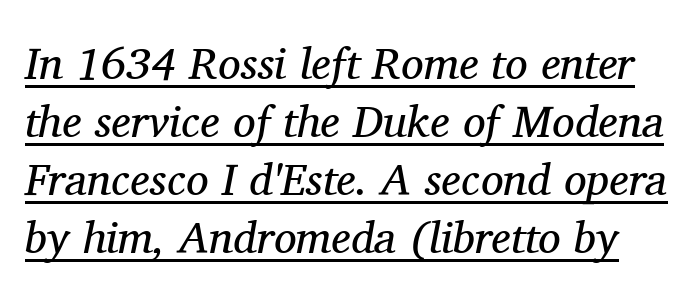
{"serif": "yes", "italic": "yes", "lean": "right", "slant_degrees": 11, "bold": "no", "weight": "regular", "width": "normal", "stroke_contrast": "medium", "x_height": "medium", "monospaced": "no", "underline": "yes", "line_spacing": "normal", "line_spacing_ratio": 1.29, "letter_spacing": "normal", "letter_spacing_em": 0.0, "glyph_px": 45}
